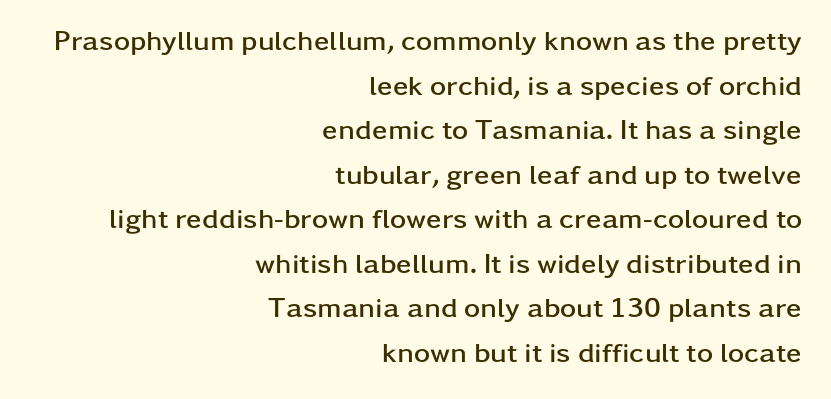
The rag falls on the left side of this text block. The rendering uses a bold face; every stroke is thick and dark. This sample uses an upright cut, with every glyph sitting square on the baseline. In terms of leading, this rendering sits right in the middle.
